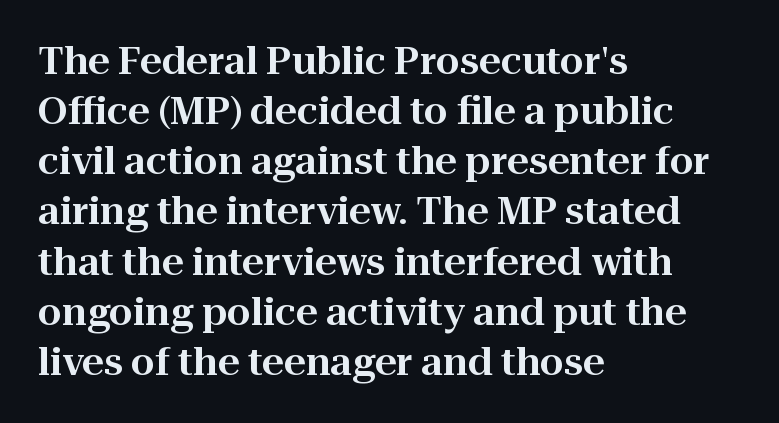
{"serif": "yes", "italic": "no", "width": "normal", "stroke_contrast": "high", "x_height": "medium", "monospaced": "no", "underline": "no", "align": "left", "line_spacing": "normal", "line_spacing_ratio": 1.32, "letter_spacing": "normal", "letter_spacing_em": 0.0, "glyph_px": 38}
